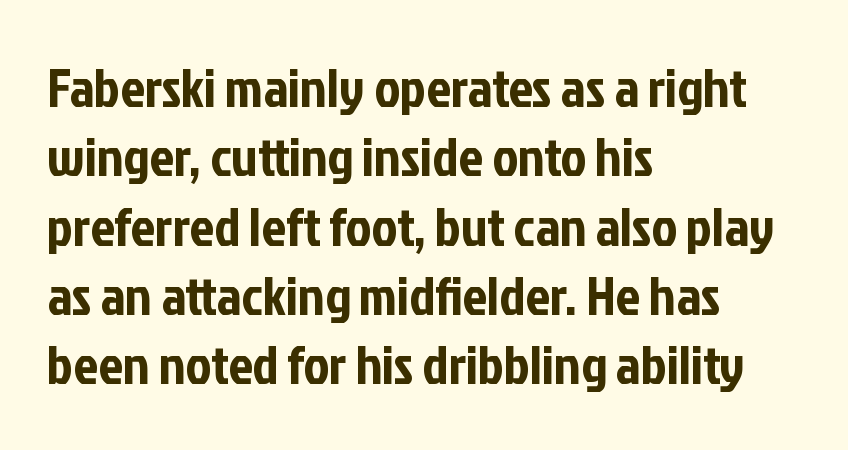
Varying glyph widths throughout — classic text-font behaviour. The space beneath each line is pristine and unruled. Grotesque or geometric, the face here clearly has no serifs. Caption: multi-line text, flush left, ragged right.
